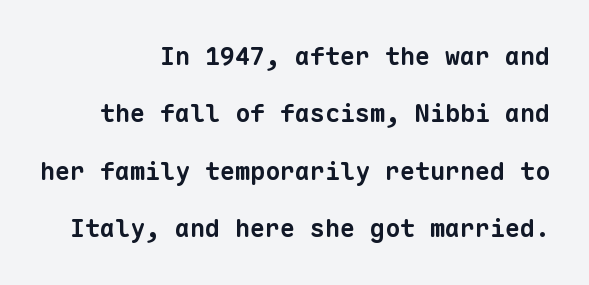
{"bold": "yes", "underline": "no", "align": "right", "line_spacing": "loose", "line_spacing_ratio": 2.3, "letter_spacing": "normal", "letter_spacing_em": 0.0, "glyph_px": 25}
